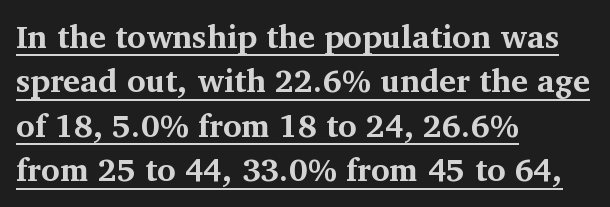
Q: Is the text bold? A: Yes.
Q: Is the text italic (slanted)? A: No, it is upright.
Q: Is the typeface a serif or a sans-serif typeface? A: Serif.
Q: Is the text underlined? A: Yes.
Q: How is the paragraph aligned? A: Left-aligned.
Q: Is the spacing between letters normal or unusually wide? A: Normal.
Q: Is the spacing between lines tight, normal or loose? A: Normal.
Q: Width (condensed, normal, or wide)? A: Normal.
Q: Stroke contrast? A: Medium.
Q: x-height? A: Medium.
Q: Monospaced? A: No.
